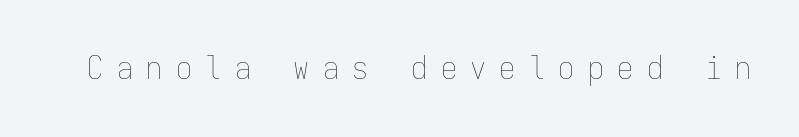
The image shows 32 px thin, condensed type, upright, monospaced; set unusually wide letter spacing (+0.42 em), not underlined; low stroke contrast and a medium x-height.
